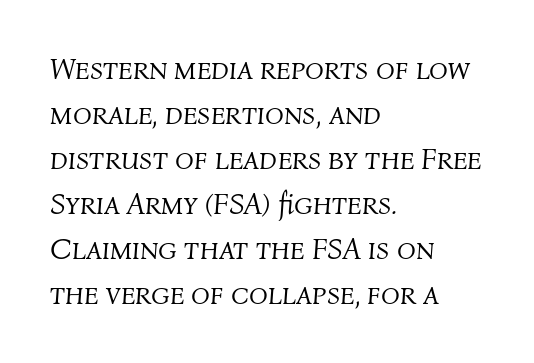
Q: Is the text bold? A: No.
Q: Is the text italic (slanted)? A: Yes, it leans right by about 4 degrees.
Q: Is the text underlined? A: No.
Q: How is the paragraph aligned? A: Left-aligned.
Q: Is the spacing between letters normal or unusually wide? A: Normal.
Q: Is the spacing between lines tight, normal or loose? A: Normal.
Q: Width (condensed, normal, or wide)? A: Normal.
Q: Stroke contrast? A: Medium.
Q: x-height? A: Medium.
Q: Monospaced? A: No.
